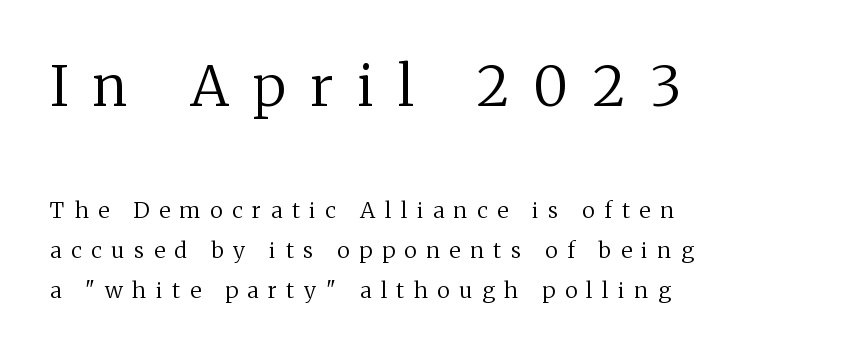
The image shows 56 px regular-weight serif type, upright; set left-aligned, line spacing 1.81x, unusually wide letter spacing (+0.44 em), not underlined; the first (top) block is 2.55x larger; medium stroke contrast and a medium x-height.
